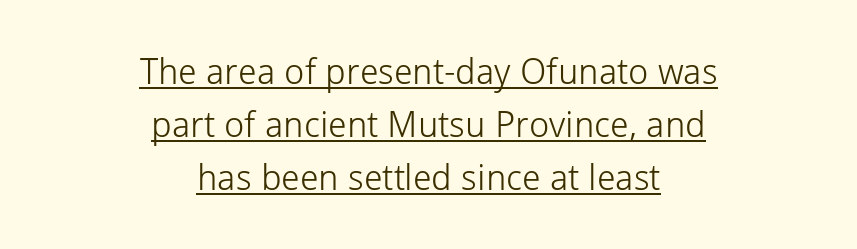
The image shows 36 px light sans-serif type, upright; set centered, normal line spacing (1.47x), normal letter spacing, underlined; low stroke contrast and a medium x-height.
